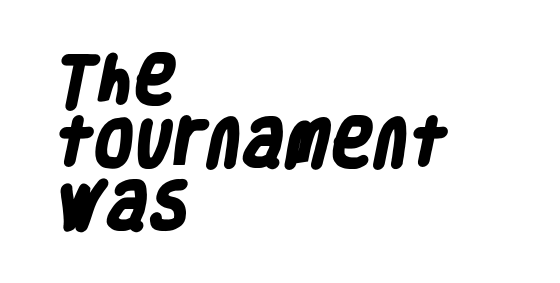
The face used here is a sans, in the tradition of grotesques and geometrics. Just letters on the line, the space beneath them empty. Here the designer chose a conventional face with non-uniform glyph widths. Tracking here is standard; glyphs follow each other at the usual distance. The face used here has the dense, thick strokes of a bold. Short and long lines alike share a common starting point at left.
